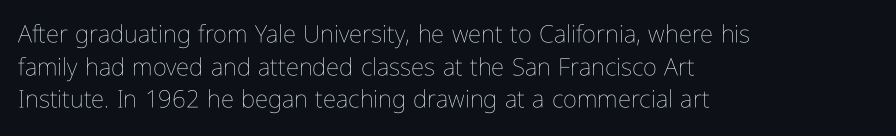
The image shows 24 px text type, upright; set left-aligned, normal line spacing (1.36x), normal letter spacing, not underlined.
